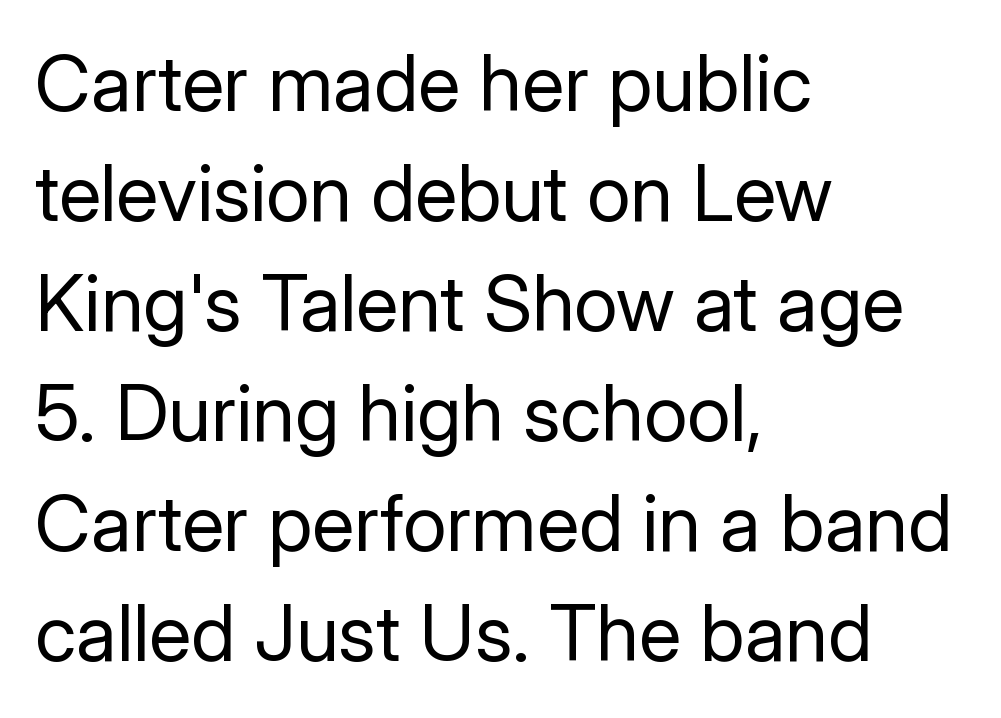
{"serif": "no", "italic": "no", "bold": "no", "weight": "regular", "width": "normal", "stroke_contrast": "low", "x_height": "medium", "monospaced": "no", "underline": "no", "align": "left", "line_spacing": "normal", "line_spacing_ratio": 1.41, "letter_spacing": "normal", "letter_spacing_em": 0.0, "glyph_px": 78}
